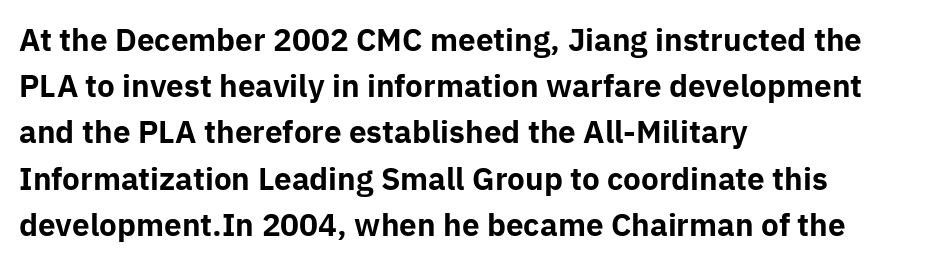
Q: Is the text bold? A: Yes.
Q: Is the text italic (slanted)? A: No, it is upright.
Q: Is the typeface a serif or a sans-serif typeface? A: Sans-serif.
Q: Is the text underlined? A: No.
Q: How is the paragraph aligned? A: Left-aligned.
Q: Is the spacing between letters normal or unusually wide? A: Normal.
Q: Is the spacing between lines tight, normal or loose? A: Normal.
Q: Width (condensed, normal, or wide)? A: Normal.
Q: Stroke contrast? A: Low.
Q: x-height? A: Medium.
Q: Monospaced? A: No.
